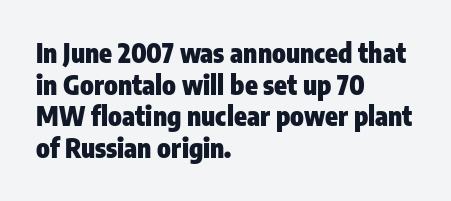
{"italic": "no", "bold": "yes", "underline": "no", "align": "left", "line_spacing_ratio": 1.22, "letter_spacing": "normal", "letter_spacing_em": 0.0, "glyph_px": 26}
